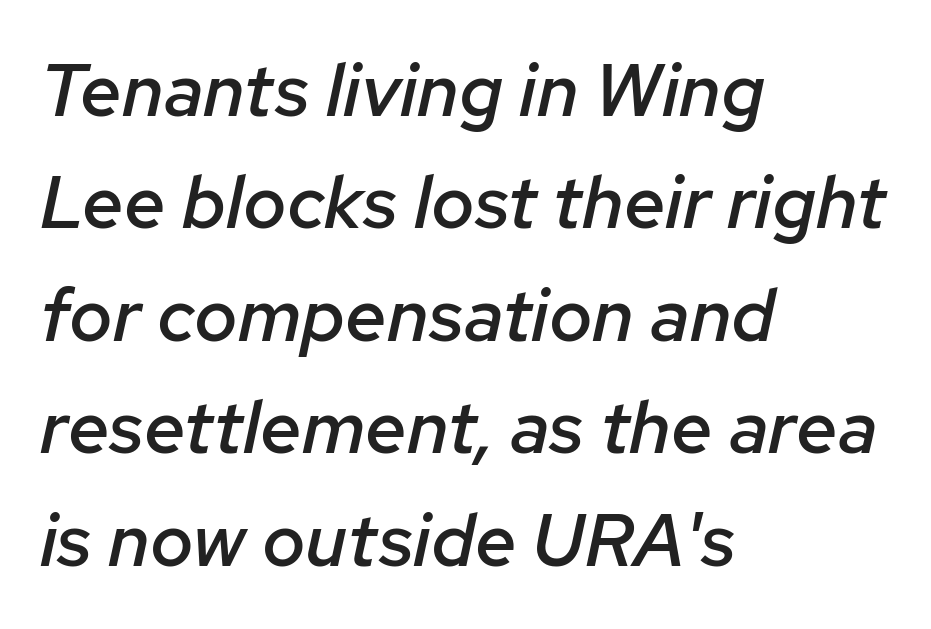
Q: Is the text bold? A: Semi-bold.
Q: Is the text italic (slanted)? A: Yes, it leans right by about 12 degrees.
Q: Is the text underlined? A: No.
Q: How is the paragraph aligned? A: Left-aligned.
Q: Is the spacing between letters normal or unusually wide? A: Normal.
Q: Is the spacing between lines tight, normal or loose? A: Normal.
Q: Width (condensed, normal, or wide)? A: Normal.
Q: Stroke contrast? A: Low.
Q: x-height? A: Medium.
Q: Monospaced? A: No.
